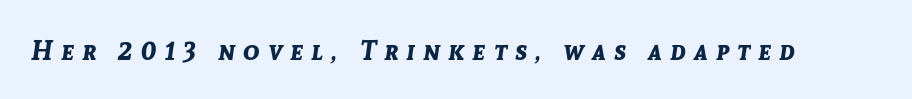
Q: Is the text bold? A: Yes.
Q: Is the text italic (slanted)? A: Yes, it leans right by about 8 degrees.
Q: Is the text underlined? A: No.
Q: Is the spacing between letters normal or unusually wide? A: Unusually wide.
